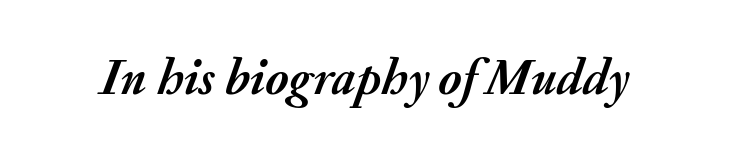
{"italic": "yes", "lean": "right", "slant_degrees": 20, "bold": "yes", "weight": "semibold", "width": "normal", "stroke_contrast": "medium", "x_height": "small", "monospaced": "no", "underline": "no", "letter_spacing": "normal", "letter_spacing_em": 0.0, "glyph_px": 51}
